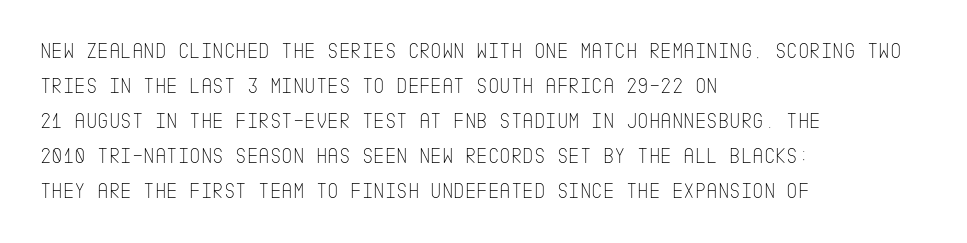
{"italic": "no", "bold": "no", "underline": "no", "align": "left", "line_spacing": "normal", "line_spacing_ratio": 1.59, "letter_spacing": "normal", "letter_spacing_em": 0.0, "glyph_px": 22}
